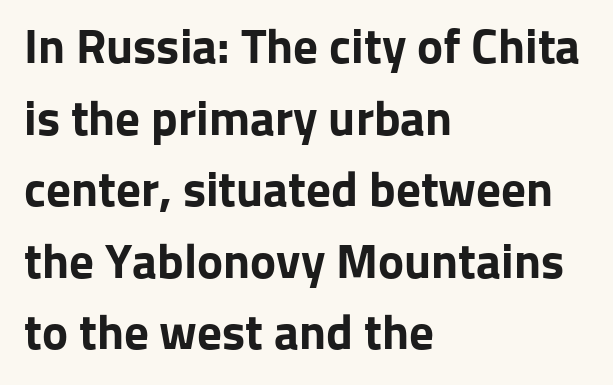
Q: Is the text bold? A: Yes.
Q: Is the text italic (slanted)? A: No, it is upright.
Q: Is the typeface a serif or a sans-serif typeface? A: Sans-serif.
Q: Is the text underlined? A: No.
Q: How is the paragraph aligned? A: Left-aligned.
Q: Is the spacing between letters normal or unusually wide? A: Normal.
Q: Is the spacing between lines tight, normal or loose? A: Normal.
Q: Width (condensed, normal, or wide)? A: Normal.
Q: Stroke contrast? A: Low.
Q: x-height? A: Medium.
Q: Monospaced? A: No.
